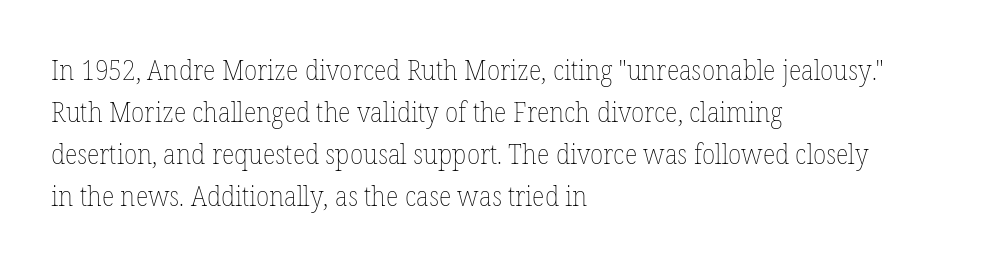
Q: Is the text bold? A: No.
Q: Is the text italic (slanted)? A: No, it is upright.
Q: Is the text underlined? A: No.
Q: How is the paragraph aligned? A: Left-aligned.
Q: Is the spacing between letters normal or unusually wide? A: Normal.
Q: Is the spacing between lines tight, normal or loose? A: Normal.
